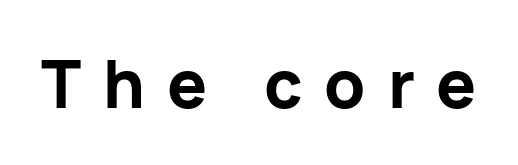
{"serif": "no", "italic": "no", "bold": "yes", "weight": "bold", "width": "normal", "stroke_contrast": "low", "x_height": "medium", "monospaced": "no", "underline": "no", "letter_spacing": "wide", "letter_spacing_em": 0.33, "glyph_px": 66}
